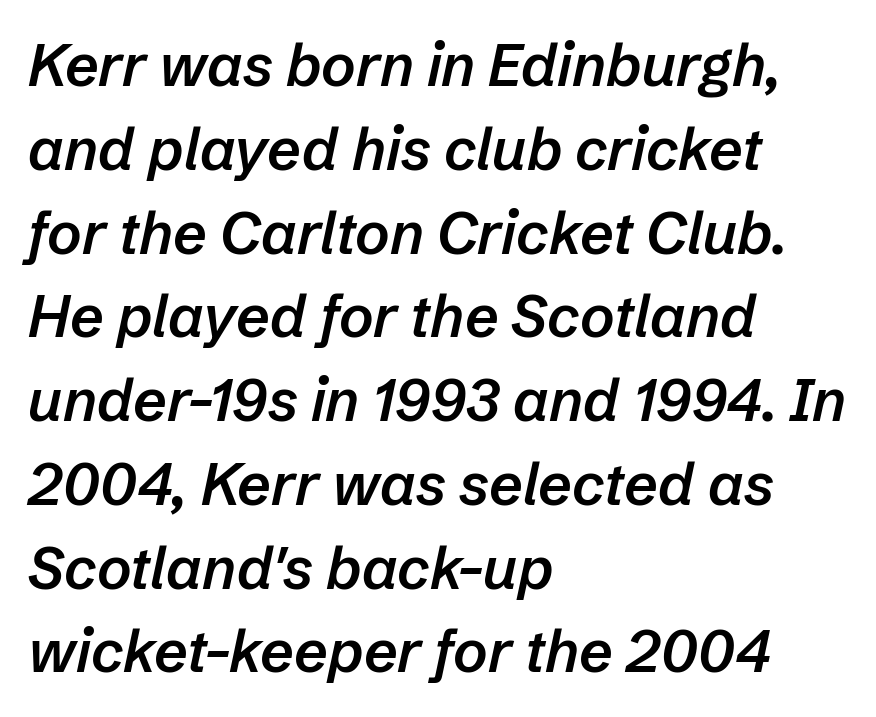
Words appear dense and cohesive because spacing is normal. Which margin do the lines hug? The left one — the right edge is uneven. Horizontal bands of white between lines are of average thickness. Emphasis-style slanted type is in use.
